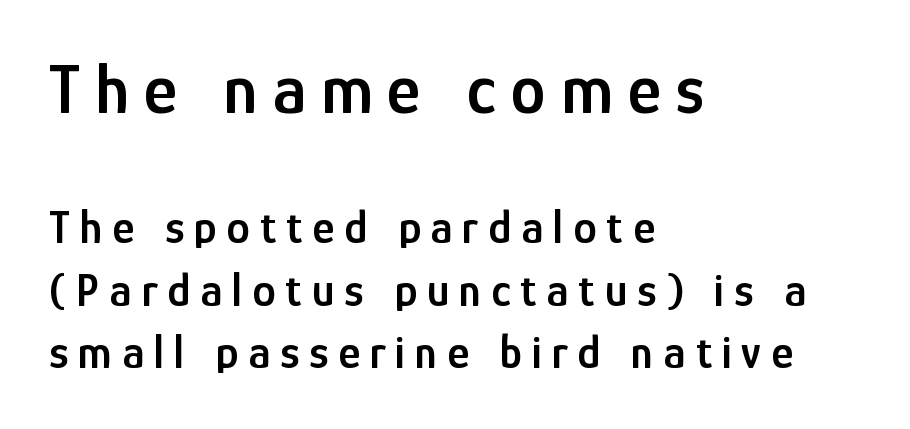
The image shows 71 px semibold, condensed sans-serif type, upright; set left-aligned, normal line spacing (1.33x), unusually wide letter spacing (+0.21 em), not underlined; the first (top) block is 1.51x larger; low stroke contrast and a medium x-height.
